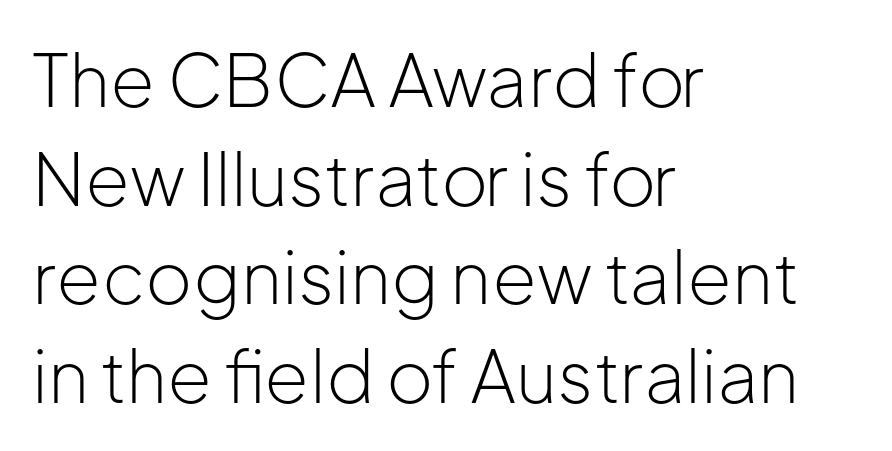
Q: Is the text bold? A: No.
Q: Is the text italic (slanted)? A: No, it is upright.
Q: Is the typeface a serif or a sans-serif typeface? A: Sans-serif.
Q: Is the text underlined? A: No.
Q: How is the paragraph aligned? A: Left-aligned.
Q: Is the spacing between letters normal or unusually wide? A: Normal.
Q: Is the spacing between lines tight, normal or loose? A: Normal.
Q: Width (condensed, normal, or wide)? A: Normal.
Q: Stroke contrast? A: Low.
Q: x-height? A: Medium.
Q: Monospaced? A: No.
